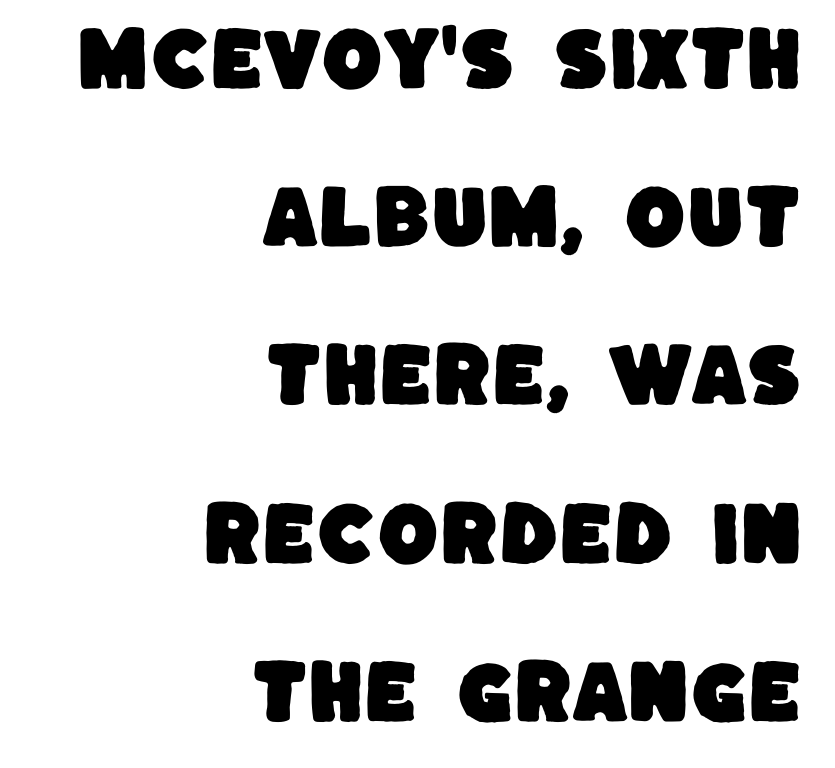
Regarding serifs, this sample does without them. In terms of leading, this rendering errs on the spacious side. This sample uses plain, unmodified letter spacing. The passage is arranged like a letterhead date or caption credit — flush right. Unmarked baselines from the first word to the last. The rendering uses natural spacing where letterforms have individual widths.
